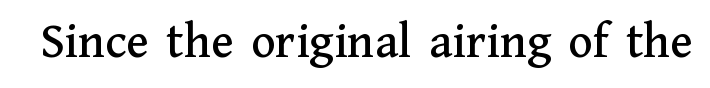
The image shows 51 px serif type, upright; set normal letter spacing, not underlined; medium stroke contrast and a medium x-height.
